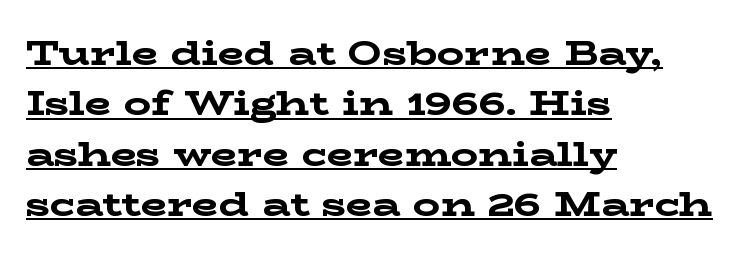
{"serif": "yes", "italic": "no", "bold": "yes", "weight": "bold", "width": "wide", "stroke_contrast": "low", "x_height": "medium", "monospaced": "no", "underline": "yes", "align": "left", "line_spacing": "normal", "line_spacing_ratio": 1.48, "letter_spacing": "normal", "letter_spacing_em": 0.0, "glyph_px": 34}
